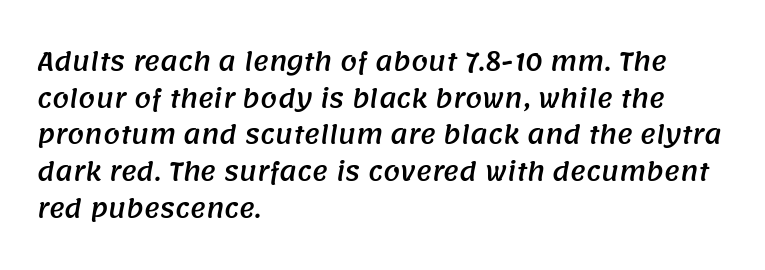
{"underline": "no", "align": "left", "line_spacing": "normal", "line_spacing_ratio": 1.53, "letter_spacing": "normal", "letter_spacing_em": 0.0, "glyph_px": 24}
